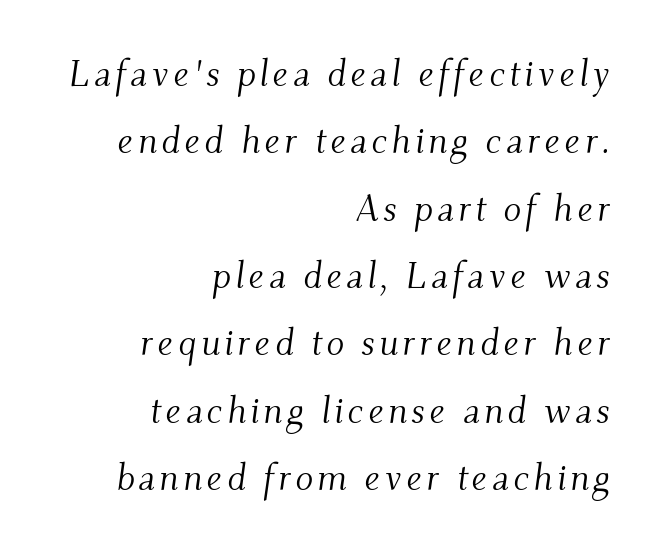
Rule under the text: the space is simply empty. Old-style or modern, the face here clearly has serifs. The font's italic variant was chosen for this text. Weight class: somewhere from thin through regular. Casual observation: everything's shoved over to the right. The rendering uses natural spacing where letterforms have individual widths.
